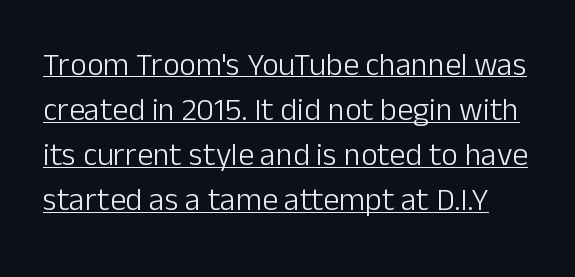
{"serif": "no", "italic": "no", "bold": "no", "weight": "light", "width": "normal", "stroke_contrast": "low", "x_height": "medium", "monospaced": "no", "underline": "yes", "line_spacing": "normal", "line_spacing_ratio": 1.41, "letter_spacing": "normal", "letter_spacing_em": 0.0, "glyph_px": 32}
